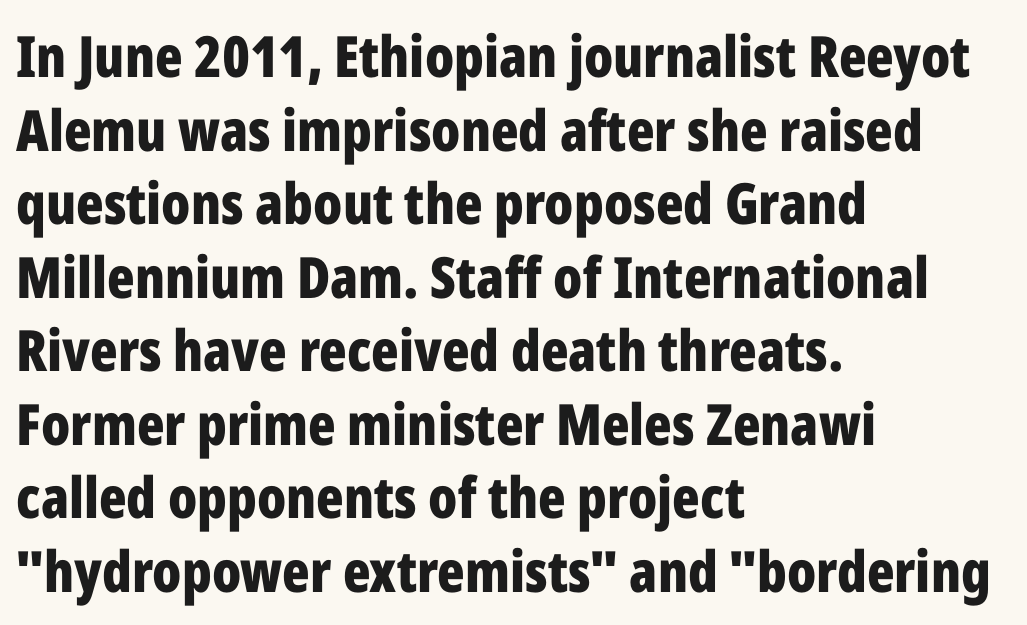
{"serif": "no", "italic": "no", "bold": "yes", "weight": "bold", "width": "condensed", "stroke_contrast": "low", "x_height": "medium", "monospaced": "no", "underline": "no", "align": "left", "line_spacing": "normal", "line_spacing_ratio": 1.29, "letter_spacing": "normal", "letter_spacing_em": 0.0, "glyph_px": 57}
